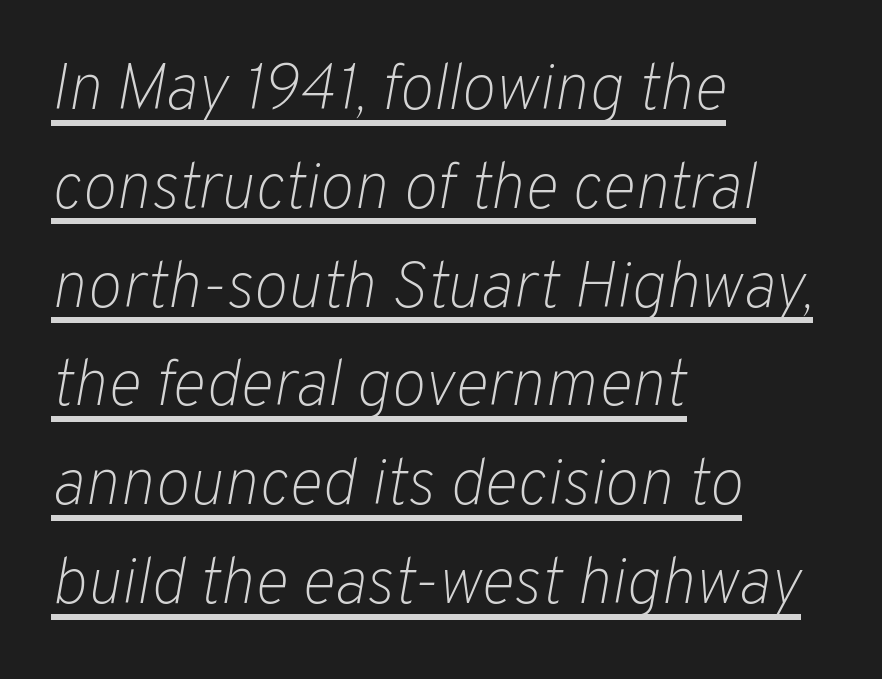
{"italic": "yes", "lean": "right", "slant_degrees": 10, "bold": "no", "weight": "light", "width": "normal", "stroke_contrast": "low", "x_height": "medium", "monospaced": "no", "underline": "yes", "align": "left", "line_spacing": "normal", "line_spacing_ratio": 1.52, "letter_spacing": "normal", "letter_spacing_em": 0.0, "glyph_px": 65}
